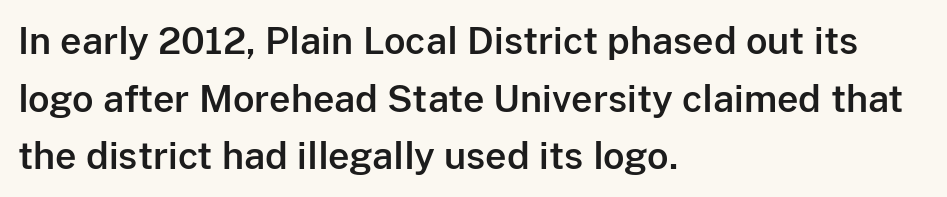
Posture: upright roman. The typesetter chose a ragged-right arrangement here. Letter spacing: default. The characters display no serif detailing; their extremities are plain.
